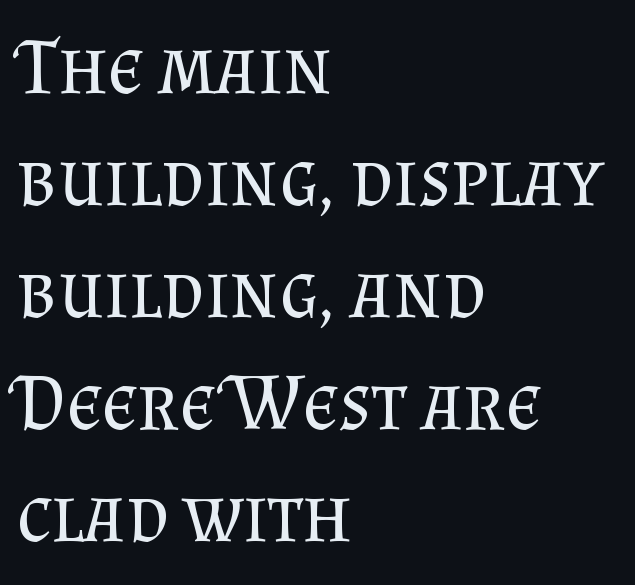
The image shows 80 px regular-weight serif type, upright; set left-aligned, normal line spacing (1.4x), normal letter spacing, not underlined; medium stroke contrast and a small x-height.
